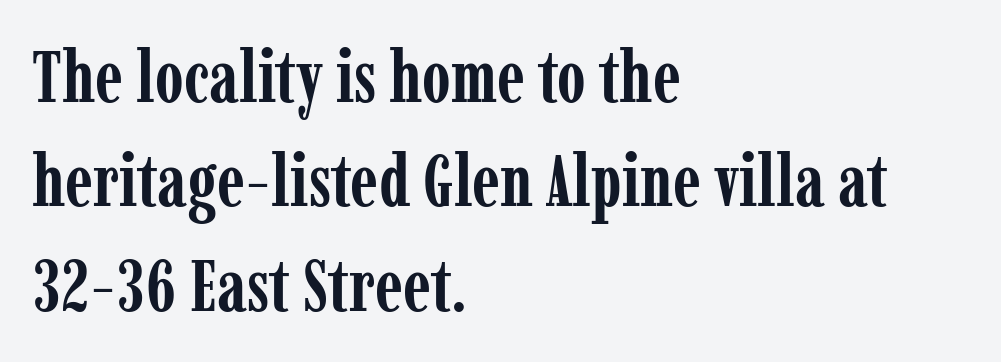
The image shows 73 px semibold, condensed serif type, upright; set left-aligned, normal line spacing (1.43x), normal letter spacing, not underlined; low stroke contrast and a medium x-height.
